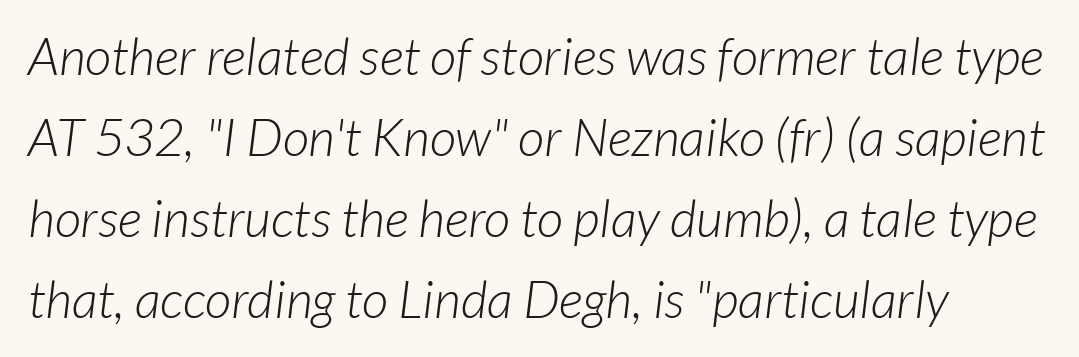
{"serif": "no", "bold": "no", "weight": "light", "width": "normal", "stroke_contrast": "low", "x_height": "medium", "monospaced": "no", "underline": "no", "line_spacing": "normal", "line_spacing_ratio": 1.56, "letter_spacing": "normal", "letter_spacing_em": 0.0, "glyph_px": 52}
